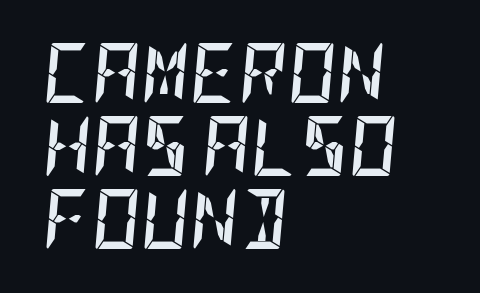
The image shows 60 px semibold, condensed type, italic (leaning right); set left-aligned, line spacing 1.22x, normal letter spacing, not underlined; low stroke contrast and a large x-height.
